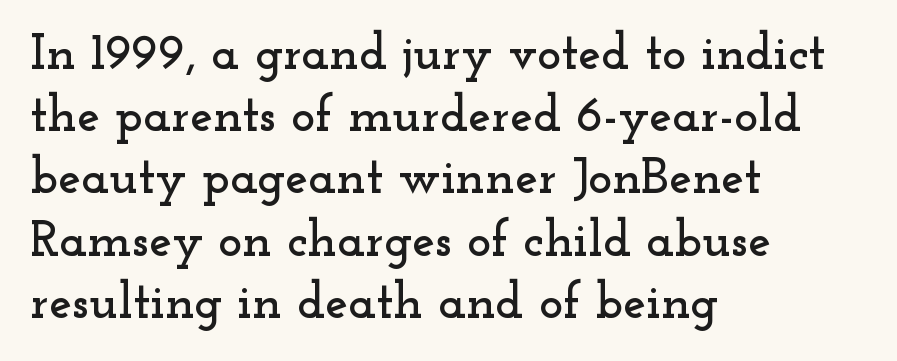
Old-style or modern, the face here clearly has serifs. Reading down the block, your eye returns to a fixed left position each line. Compared with typical body copy, the letter spacing here is the same. Posture: straight, roman, zero tilt. The baseline area is clear.
